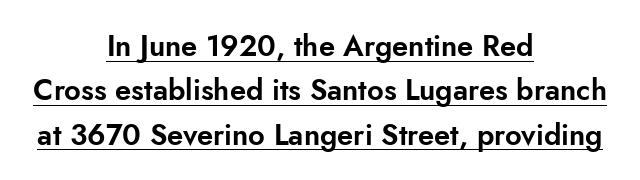
Q: Is the text italic (slanted)? A: No, it is upright.
Q: Is the typeface a serif or a sans-serif typeface? A: Sans-serif.
Q: Is the text underlined? A: Yes.
Q: How is the paragraph aligned? A: Centered.
Q: Is the spacing between letters normal or unusually wide? A: Normal.
Q: Is the spacing between lines tight, normal or loose? A: Normal.
Q: Width (condensed, normal, or wide)? A: Normal.
Q: Stroke contrast? A: Low.
Q: x-height? A: Small.
Q: Monospaced? A: No.
